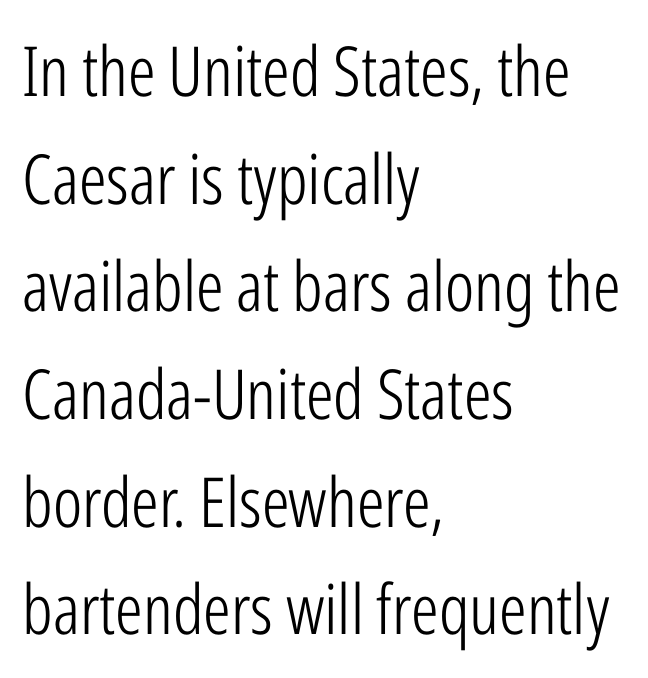
Type without underlining. No chunkiness to these letters — they're not bold. Successive baselines arrive at the customary interval. This sample uses a sans-serif face.
